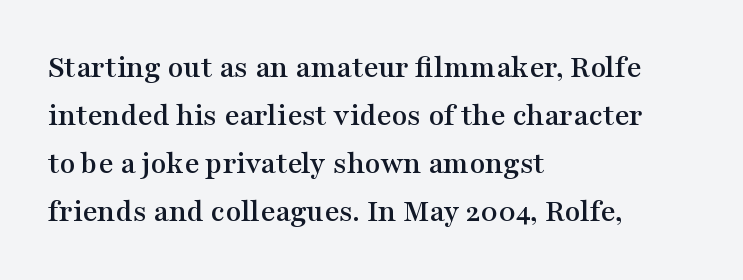
Do the characters align in a grid? No, the font is proportional. The foot of each line stays bare and open. Small tapered or slab feet sit at the stroke ends, so this counts as serif. Posture: straight, roman, zero tilt. All the whitespace from short lines collects on the right. There is no visible air inserted between adjacent glyphs.
